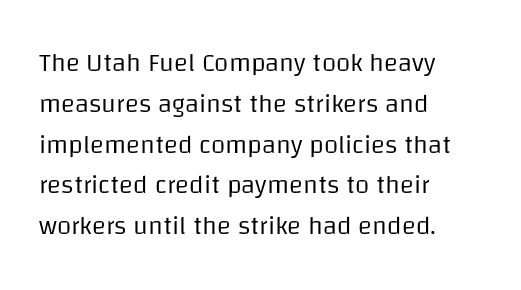
{"italic": "no", "bold": "no", "underline": "no", "align": "left", "line_spacing": "normal", "line_spacing_ratio": 1.57, "letter_spacing": "normal", "letter_spacing_em": 0.0, "glyph_px": 26}
